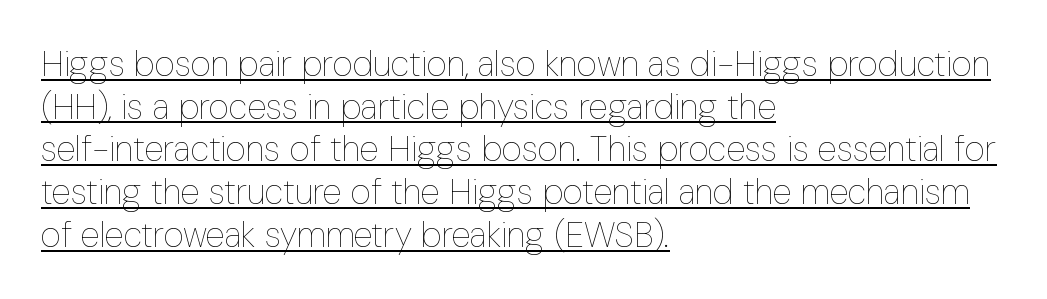
Left-aligned paragraph, ragged on the right. Italic: no, the glyphs are upright roman. The passage shown is typed in a proportional face where columns would drift. Heaviness? Minimal to ordinary, like unemphasized prose. Honestly, the letter spacing is just normal — you wouldn't notice it.
